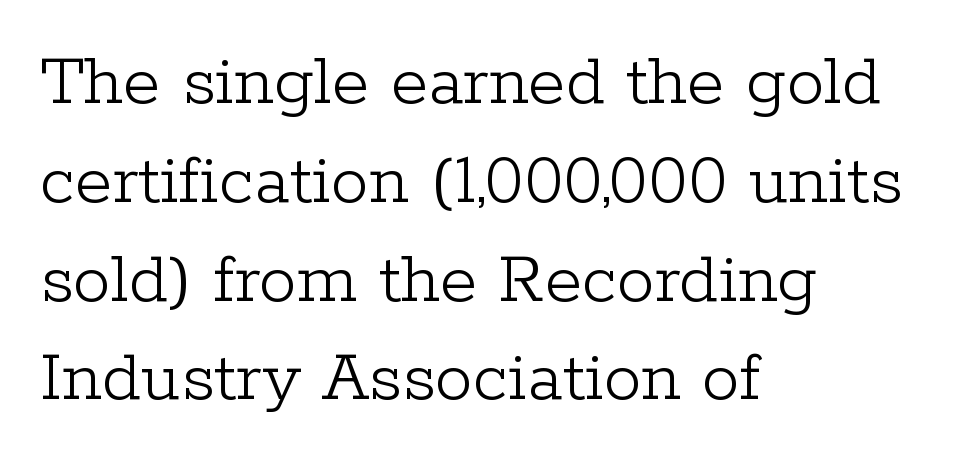
The image shows 76 px light serif type, upright; set left-aligned, normal line spacing (1.3x), normal letter spacing, not underlined; low stroke contrast and a medium x-height.
